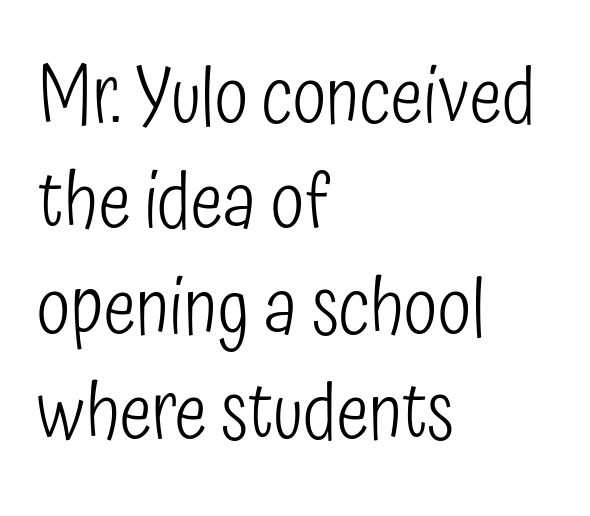
Check the space under the baseline: it is left empty. Layout note: lines flush left. Do the letters lean? They stand straight. Is this a fixed-width face? No — the glyphs have proportional, varying widths.
